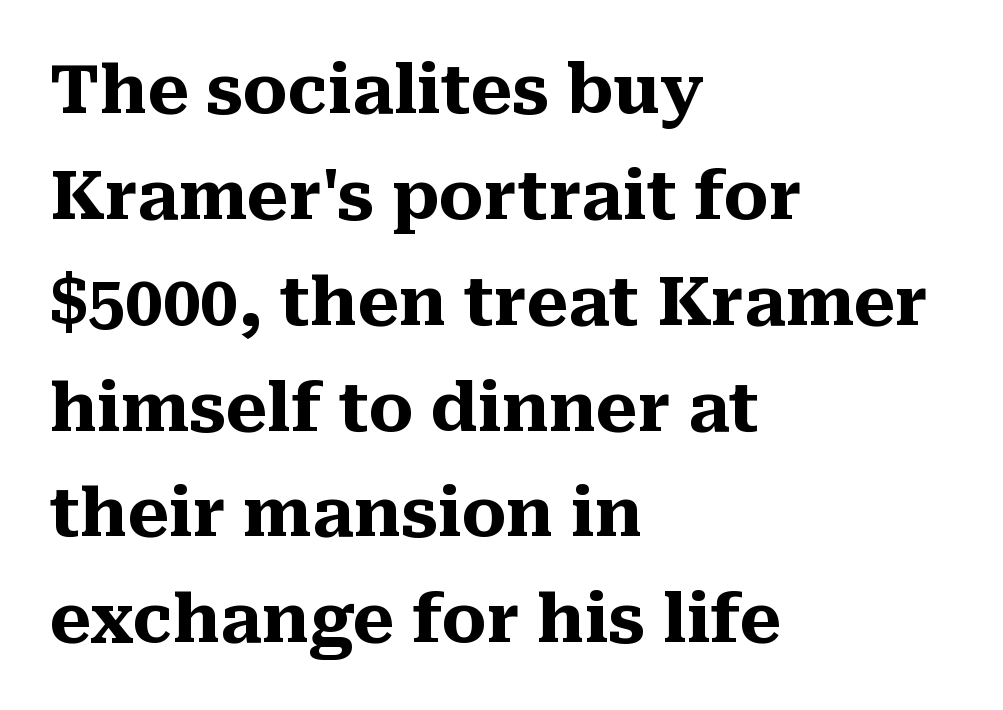
Every stem runs plumb, perpendicular to the baseline. Honestly, the letter spacing is just normal — you wouldn't notice it. Letterform terminals end in serifs throughout the passage. In CSS terms this would be text-align: left. The rendering uses natural spacing where letterforms have individual widths. The characters look thick and weighty, a clear bold.
